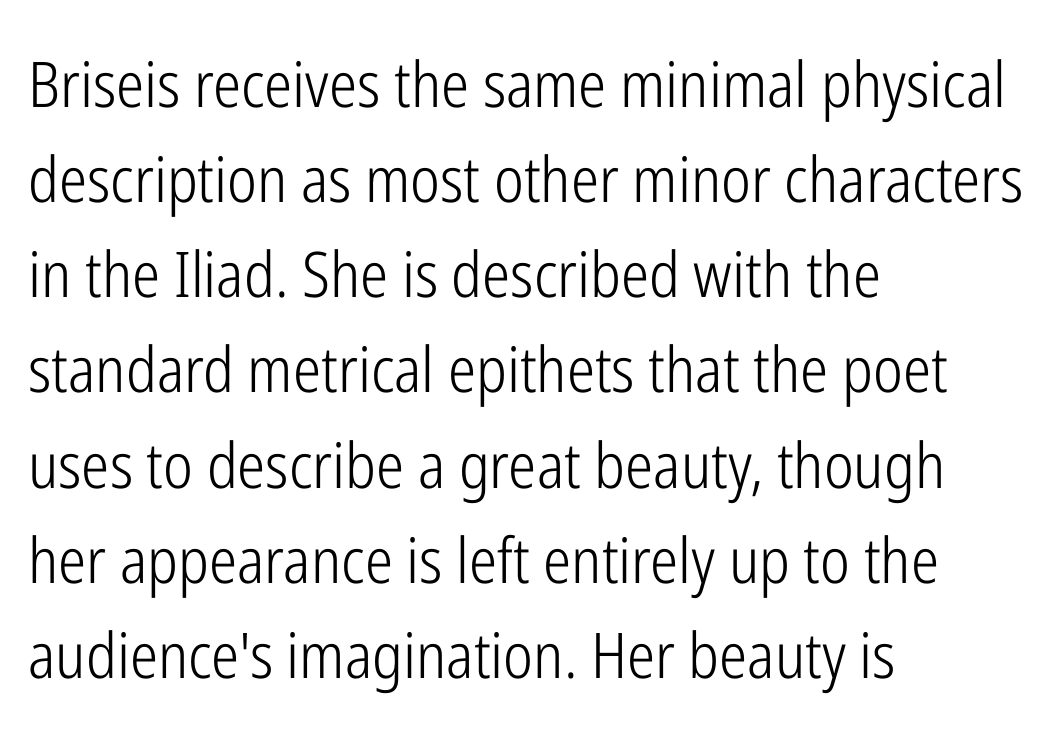
The rendering keeps characters at their native spacing. You could not count columns in this text — the font is proportionally spaced. The passage shown is not bold in any degree. Characters remain perfectly vertical along every line. What kind of face is this? One without serifs — a sans.
